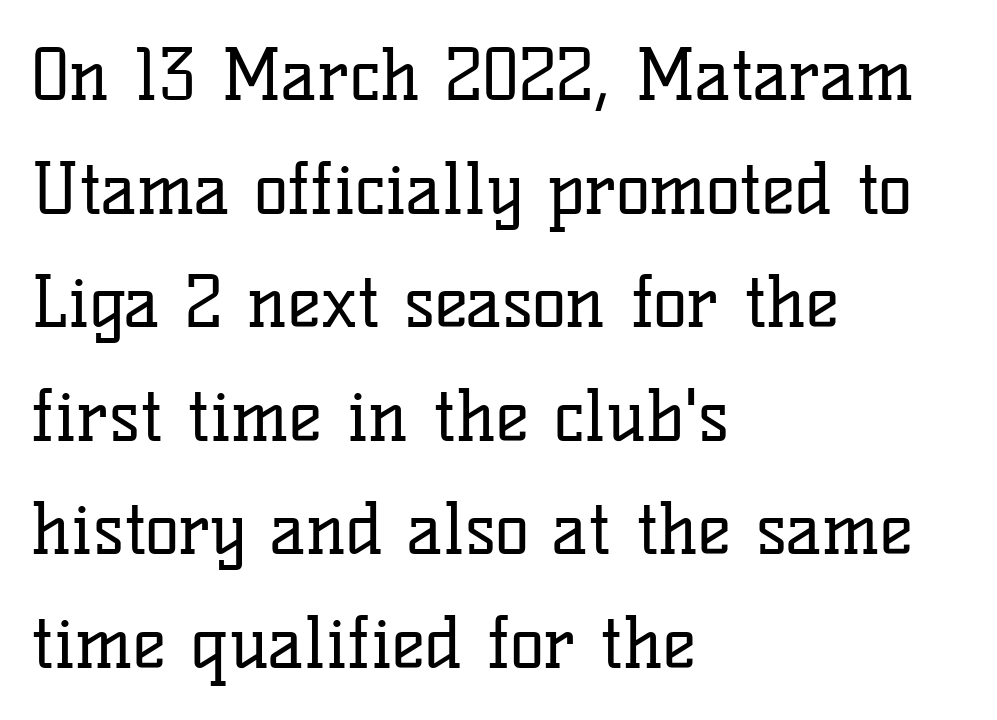
The image shows 71 px regular-weight serif type, upright; set left-aligned, normal line spacing (1.6x), normal letter spacing, not underlined; low stroke contrast and a medium x-height.
